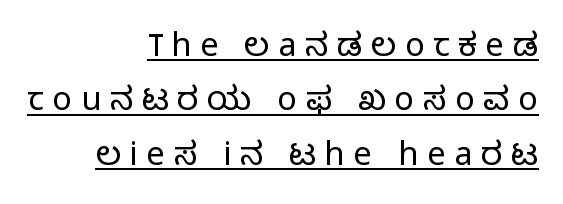
The image shows 33 px light sans-serif type, upright; set right-aligned, normal line spacing (1.65x), unusually wide letter spacing (+0.26 em), underlined; low stroke contrast and a medium x-height.
